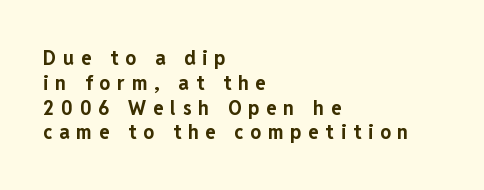
Teacher's note: observe the even left margin — that is flush-left alignment. Every character sits straight up, as roman type does. Someone cranked the tracking dial way up on this one. The rendering uses a bold face; every stroke is thick and dark.
